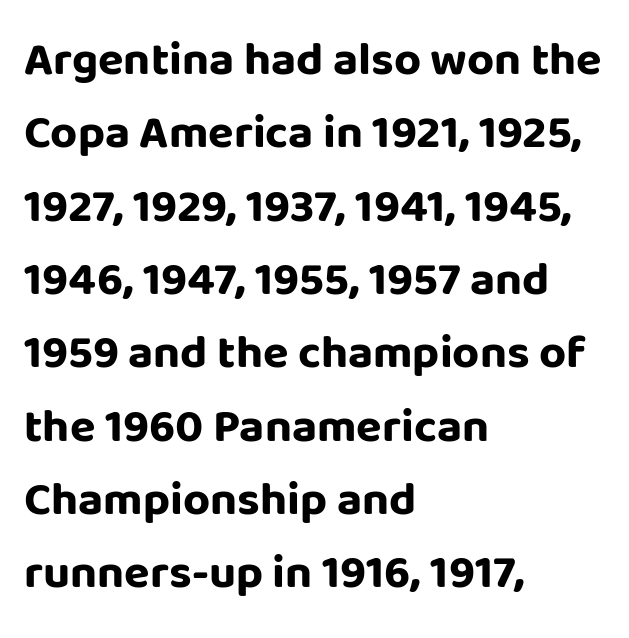
Its strokes are broad and dark, the hallmark of bold type. The type sits square on the baseline with zero lean. Each letter keeps its own natural width here, so spacing adapts to shape. Observe the ordinary spacing: letters are neighbours, not strangers. These lines stack with their left ends in a neat column. The leading is moderate, giving the passage an even texture.
